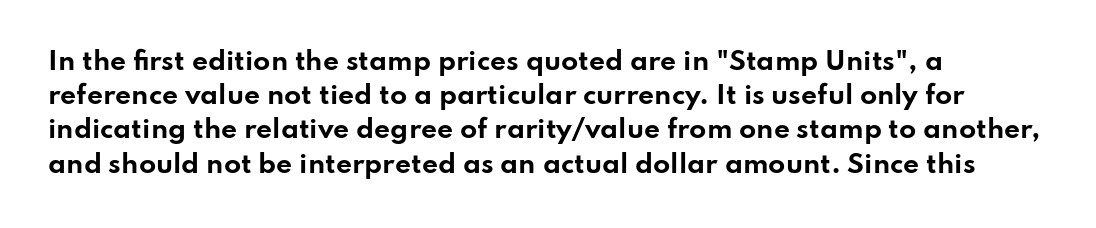
The lines in this sample share a left origin and differ only in where they stop. Summary of vertical rhythm: regular, with standard interline spacing. Italic: no, the glyphs are upright roman. The letterforms sit shoulder to shoulder at normal distance. Set as a true bold cut, around the 700 mark. The baseline area is clear.
